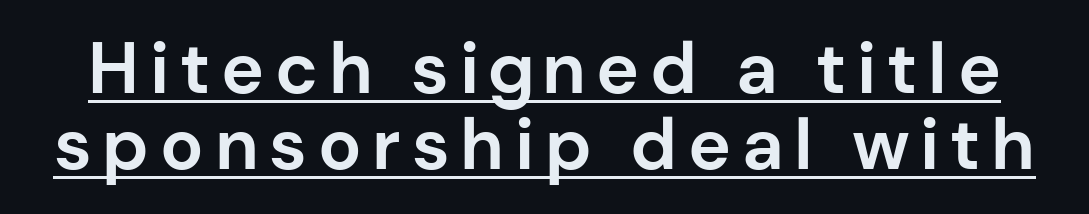
The image shows 72 px bold sans-serif type, upright; set tight line spacing (1.06x), underlined; low stroke contrast and a medium x-height.
